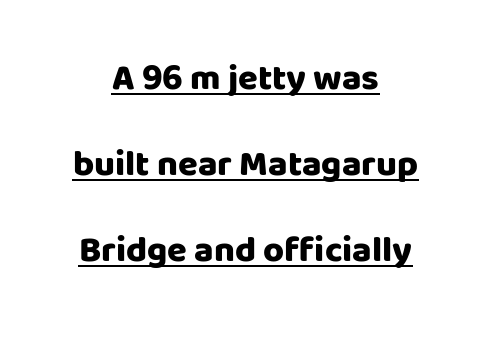
{"serif": "no", "italic": "no", "bold": "yes", "weight": "heavy", "width": "normal", "stroke_contrast": "low", "x_height": "large", "monospaced": "no", "underline": "yes", "align": "center", "line_spacing": "loose", "line_spacing_ratio": 2.39, "letter_spacing": "normal", "letter_spacing_em": 0.0, "glyph_px": 36}
